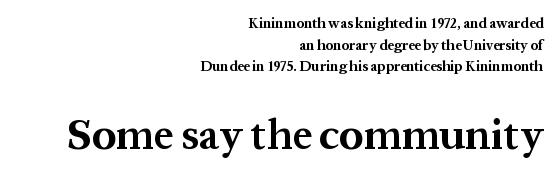
The image shows 43 px bold serif type, upright; set right-aligned, normal line spacing (1.54x), normal letter spacing, not underlined; the second (bottom) block is 3.07x larger; medium stroke contrast and a medium x-height.
